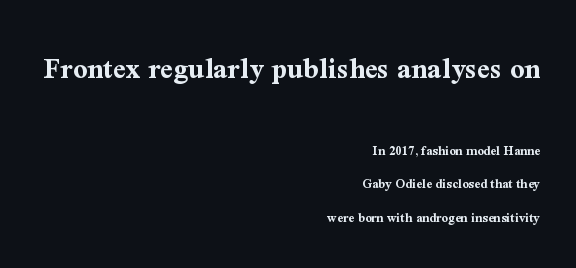
Q: Is the text bold? A: Yes.
Q: Is the text italic (slanted)? A: No, it is upright.
Q: Is the typeface a serif or a sans-serif typeface? A: Serif.
Q: Is the text underlined? A: No.
Q: How is the paragraph aligned? A: Right-aligned.
Q: Is the spacing between letters normal or unusually wide? A: Normal.
Q: Is the spacing between lines tight, normal or loose? A: Loose.
Q: Which block of text is set in a larger size, the first (top) or the second (bottom)? A: The first (top) one.
Q: Width (condensed, normal, or wide)? A: Normal.
Q: Stroke contrast? A: Medium.
Q: x-height? A: Medium.
Q: Monospaced? A: No.
